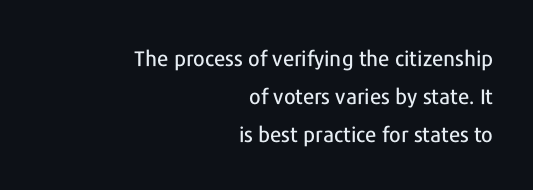
A typesetter would mark this as roman, not italic. Descenders hang freely into open space. Typeset ragged left — the right edge is the straight one. The gaps between neighbouring characters are ordinary and unremarkable.
